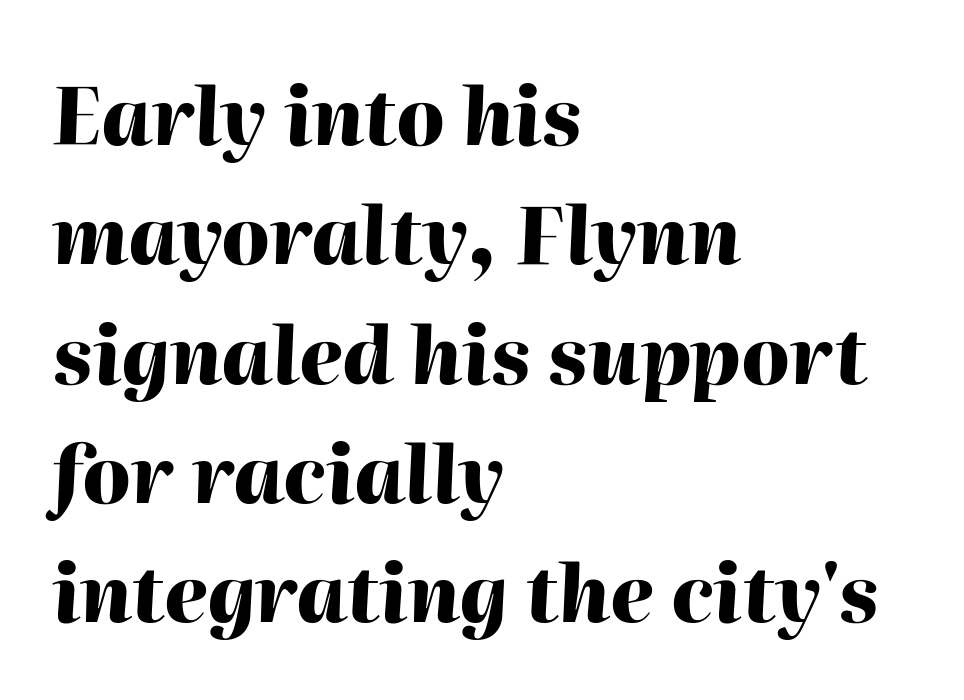
The image shows 79 px heavy type, italic (leaning right); set left-aligned, normal line spacing (1.51x), normal letter spacing, not underlined; high stroke contrast and a medium x-height.
